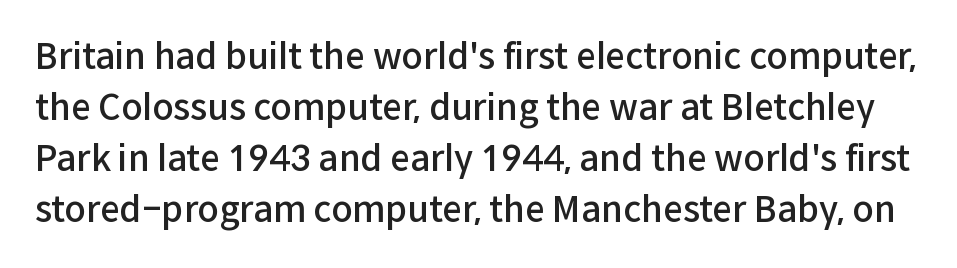
The image shows 35 px semibold sans-serif type, upright; set normal line spacing (1.46x), normal letter spacing, not underlined; low stroke contrast and a medium x-height.
